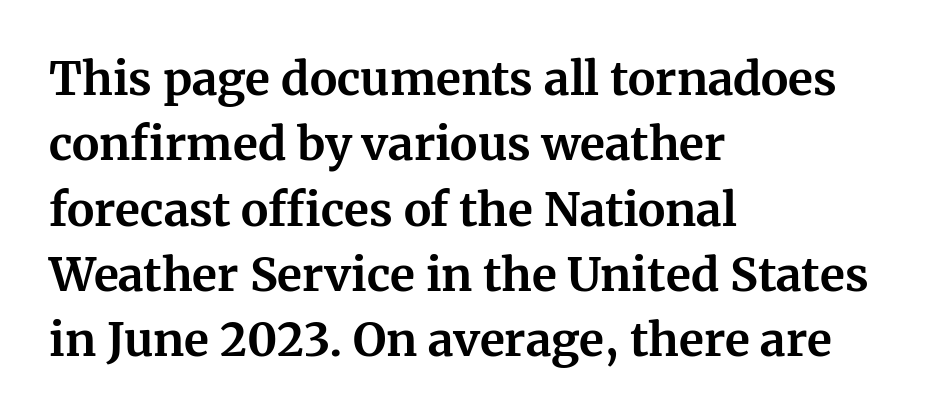
{"serif": "yes", "italic": "no", "bold": "yes", "weight": "bold", "width": "normal", "stroke_contrast": "medium", "x_height": "medium", "monospaced": "no", "underline": "no", "align": "left", "line_spacing": "normal", "line_spacing_ratio": 1.42, "letter_spacing": "normal", "letter_spacing_em": 0.0, "glyph_px": 46}
